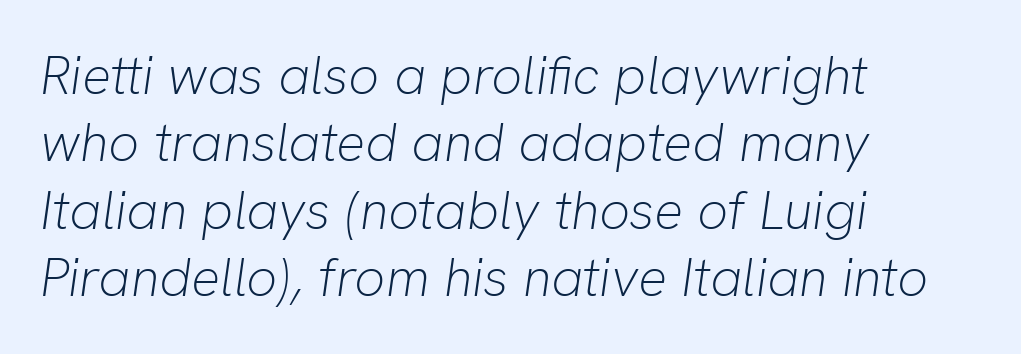
Q: Is the text bold? A: No.
Q: Is the text italic (slanted)? A: Yes, it leans right by about 8 degrees.
Q: Is the text underlined? A: No.
Q: How is the paragraph aligned? A: Left-aligned.
Q: Is the spacing between letters normal or unusually wide? A: Normal.
Q: Is the spacing between lines tight, normal or loose? A: Normal.
Q: Width (condensed, normal, or wide)? A: Normal.
Q: Stroke contrast? A: Low.
Q: x-height? A: Medium.
Q: Monospaced? A: No.
